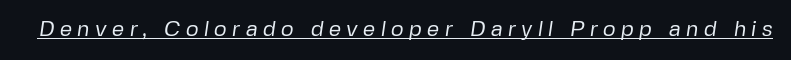
{"bold": "no", "underline": "yes", "letter_spacing": "wide", "letter_spacing_em": 0.23, "glyph_px": 22}
